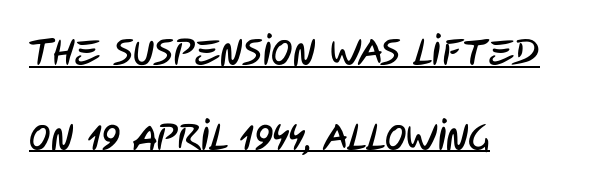
Q: Is the typeface a serif or a sans-serif typeface? A: Sans-serif.
Q: Is the text underlined? A: Yes.
Q: How is the paragraph aligned? A: Left-aligned.
Q: Is the spacing between letters normal or unusually wide? A: Normal.
Q: Is the spacing between lines tight, normal or loose? A: Loose.
Q: Width (condensed, normal, or wide)? A: Condensed.
Q: Stroke contrast? A: Low.
Q: x-height? A: Large.
Q: Monospaced? A: No.
